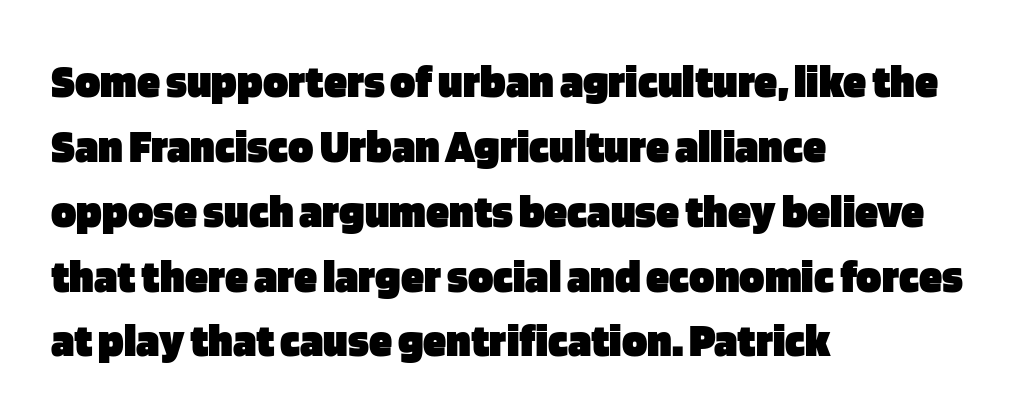
{"serif": "no", "italic": "no", "bold": "yes", "weight": "heavy", "width": "normal", "stroke_contrast": "low", "x_height": "large", "monospaced": "no", "underline": "no", "align": "left", "line_spacing": "normal", "line_spacing_ratio": 1.38, "letter_spacing": "normal", "letter_spacing_em": 0.0, "glyph_px": 47}
